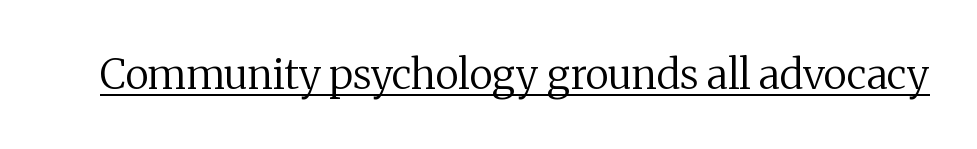
The image shows 41 px regular-weight serif type, upright; set normal letter spacing, underlined; medium stroke contrast and a medium x-height.
